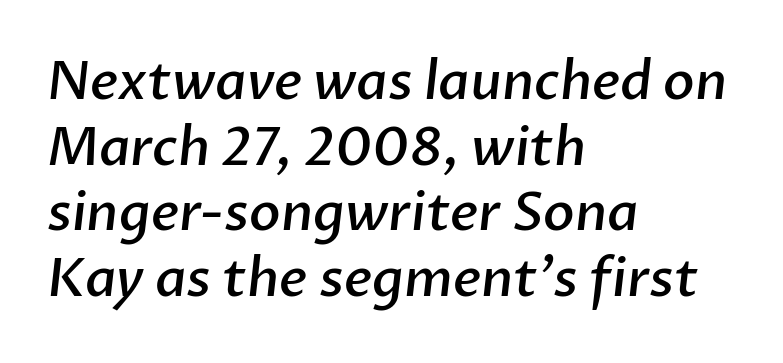
The image shows 52 px semibold sans-serif type; set left-aligned, normal line spacing (1.26x), normal letter spacing, not underlined; low stroke contrast and a medium x-height.
